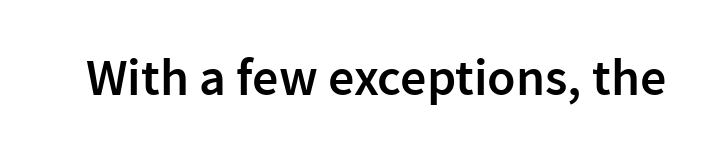
{"serif": "no", "italic": "no", "bold": "semi", "weight": "semibold", "width": "normal", "stroke_contrast": "low", "x_height": "medium", "monospaced": "no", "underline": "no", "letter_spacing": "normal", "letter_spacing_em": 0.0, "glyph_px": 52}
